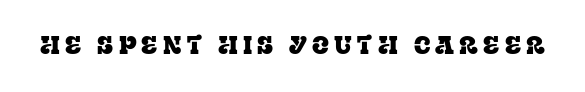
Every character sits straight up, as roman type does. In terms of letterspacing, this is a distinctly airy, spread setting. Rule under the text: the space is simply empty.
